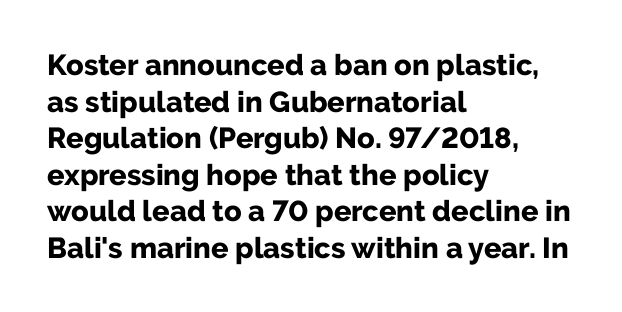
The face used here is proportionally spaced, like ordinary book or web type. Letters rest on an invisible, unmarked baseline. Does the weight exceed regular? Yes, all the way to bold. Are there feet on the stems? There aren't — it's a sans. Is the letter spacing exaggerated? No — it looks like the ordinary default.
